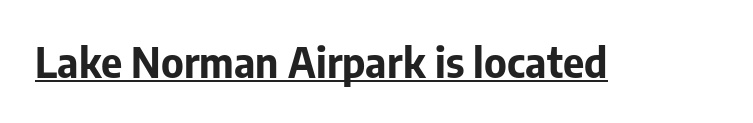
The image shows 41 px bold sans-serif type, upright; set normal letter spacing, underlined; low stroke contrast and a medium x-height.
